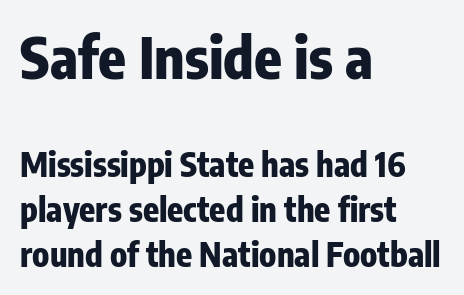
Q: Is the text bold? A: Yes.
Q: Is the text italic (slanted)? A: No, it is upright.
Q: Is the typeface a serif or a sans-serif typeface? A: Sans-serif.
Q: Is the text underlined? A: No.
Q: How is the paragraph aligned? A: Left-aligned.
Q: Is the spacing between letters normal or unusually wide? A: Normal.
Q: Is the spacing between lines tight, normal or loose? A: Normal.
Q: Which block of text is set in a larger size, the first (top) or the second (bottom)? A: The first (top) one.
Q: Width (condensed, normal, or wide)? A: Condensed.
Q: Stroke contrast? A: Low.
Q: x-height? A: Medium.
Q: Monospaced? A: No.
